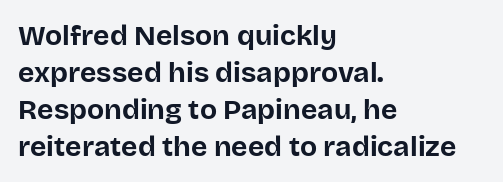
The face used here is proportionally spaced, like ordinary book or web type. The foot of each line stays bare and open. Rendered with straight, roman letterforms. Observe the ordinary spacing: letters are neighbours, not strangers. Set as a true bold cut, around the 700 mark. Every row of glyphs begins at an identical x-position on the left.
